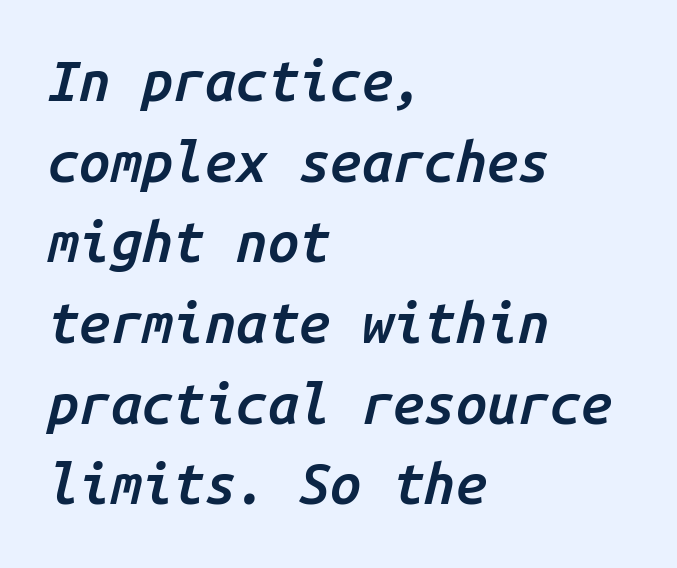
Where is the straight margin? On the left. Is there much room between lines? A standard amount, neither cramped nor airy. A bare baseline throughout the passage. Would a proofreader flag this as italicized? Yes.
